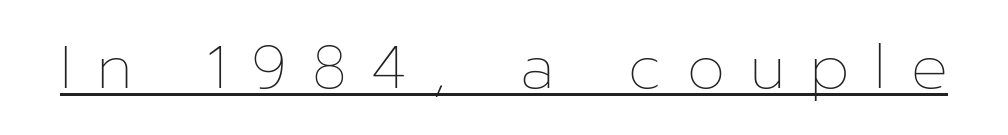
{"italic": "no", "bold": "no", "weight": "thin", "width": "normal", "stroke_contrast": "low", "x_height": "medium", "monospaced": "no", "underline": "yes", "letter_spacing": "wide", "letter_spacing_em": 0.41, "glyph_px": 61}
